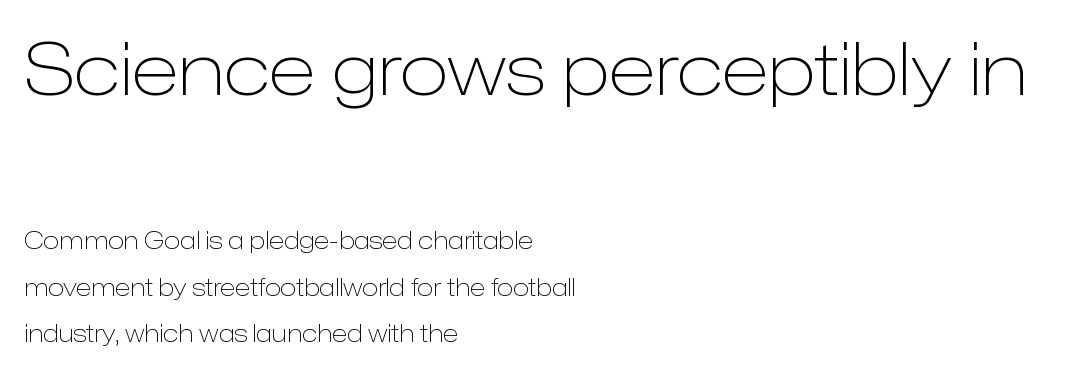
{"serif": "no", "italic": "no", "bold": "no", "weight": "light", "width": "normal", "stroke_contrast": "low", "x_height": "medium", "monospaced": "no", "underline": "no", "align": "left", "line_spacing": "loose", "line_spacing_ratio": 1.95, "letter_spacing": "normal", "letter_spacing_em": 0.0, "larger_block": "first", "size_ratio": 3.04, "glyph_px": 73}
